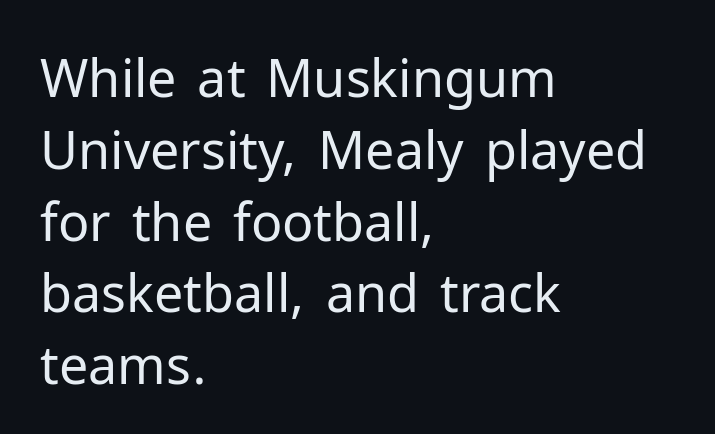
The compositor pushed each line to the left boundary. You can tell it's not italic because the verticals are truly vertical. This rendering features lettering with no underline. One glance says typical: line gaps are just what's usual.
